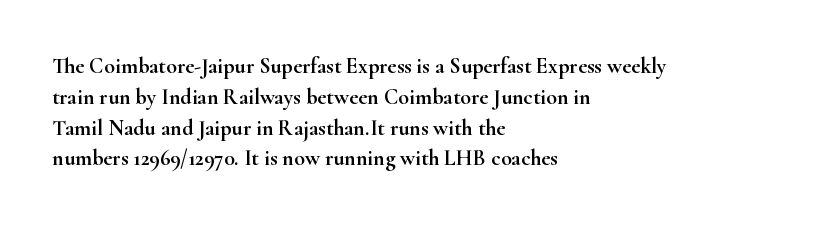
Q: Is the text italic (slanted)? A: No, it is upright.
Q: Is the text underlined? A: No.
Q: How is the paragraph aligned? A: Left-aligned.
Q: Is the spacing between letters normal or unusually wide? A: Normal.
Q: Is the spacing between lines tight, normal or loose? A: Normal.
